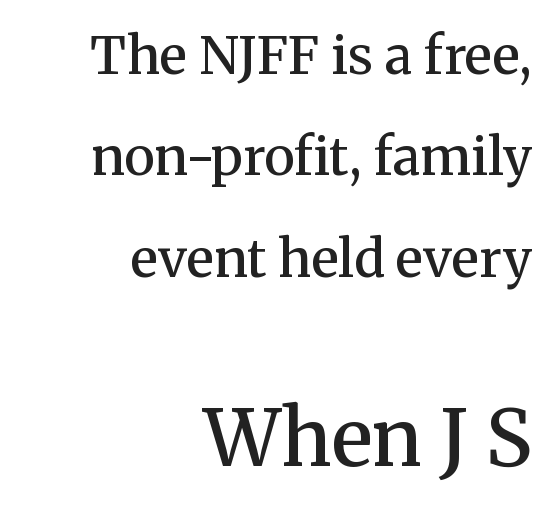
Q: Is the text bold? A: Semi-bold.
Q: Is the text italic (slanted)? A: No, it is upright.
Q: Is the typeface a serif or a sans-serif typeface? A: Serif.
Q: Is the text underlined? A: No.
Q: How is the paragraph aligned? A: Right-aligned.
Q: Is the spacing between letters normal or unusually wide? A: Normal.
Q: Is the spacing between lines tight, normal or loose? A: Loose.
Q: Which block of text is set in a larger size, the first (top) or the second (bottom)? A: The second (bottom) one.
Q: Width (condensed, normal, or wide)? A: Normal.
Q: Stroke contrast? A: Medium.
Q: x-height? A: Medium.
Q: Monospaced? A: No.
